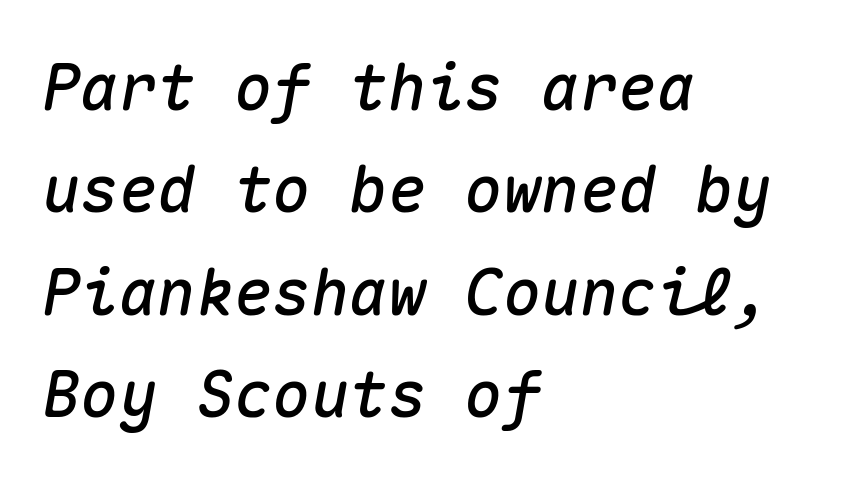
The image shows 64 px text type, italic (leaning right), monospaced; set left-aligned, normal line spacing (1.6x), normal letter spacing, not underlined; medium stroke contrast and a medium x-height.
